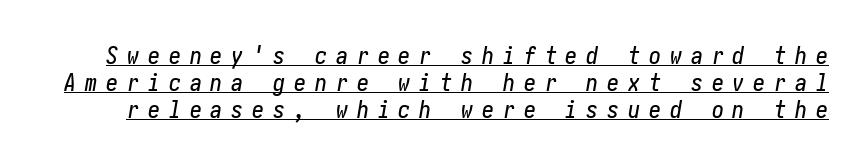
{"italic": "yes", "lean": "right", "slant_degrees": 10, "underline": "yes", "line_spacing": "tight", "line_spacing_ratio": 1.13, "letter_spacing": "wide", "letter_spacing_em": 0.37, "glyph_px": 24}
